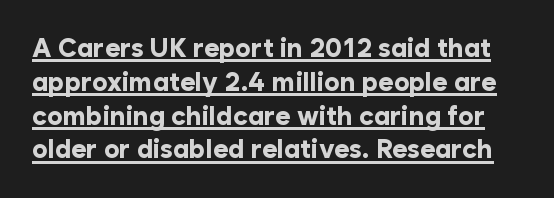
The image shows 26 px bold type, upright; set normal line spacing (1.3x), normal letter spacing, underlined.
